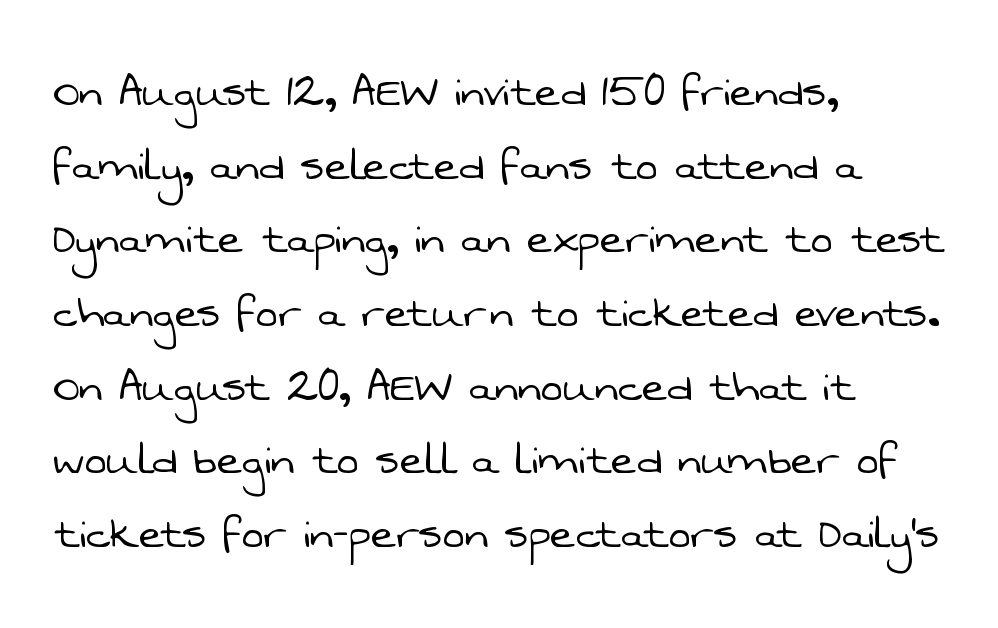
The image shows 53 px light sans-serif type; set left-aligned, normal line spacing (1.39x), normal letter spacing, not underlined; low stroke contrast and a medium x-height.
